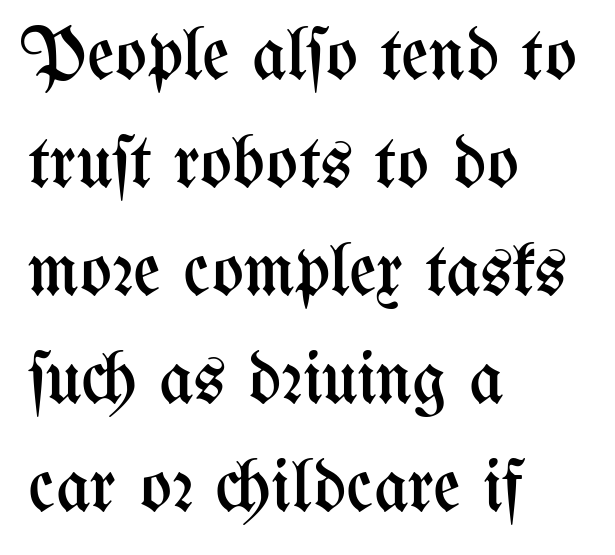
The image shows 75 px regular-weight, condensed type, upright; set left-aligned, normal line spacing (1.44x), normal letter spacing, not underlined; medium stroke contrast and a medium x-height.
